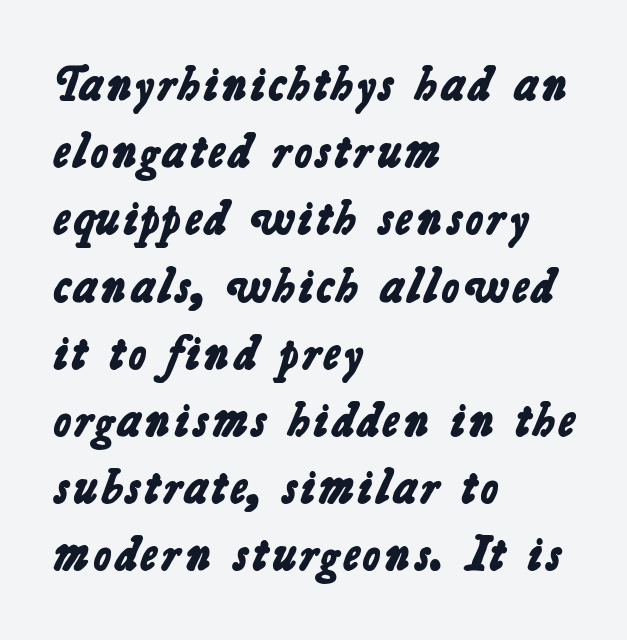
{"serif": "no", "bold": "yes", "weight": "bold", "width": "normal", "stroke_contrast": "low", "x_height": "medium", "monospaced": "no", "underline": "no", "align": "left", "line_spacing": "normal", "line_spacing_ratio": 1.4, "letter_spacing": "normal", "letter_spacing_em": 0.0, "glyph_px": 48}
